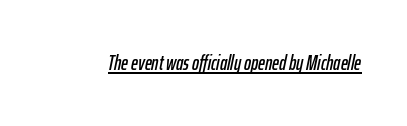
The image shows 21 px text type, italic (leaning right); set normal letter spacing, underlined.
